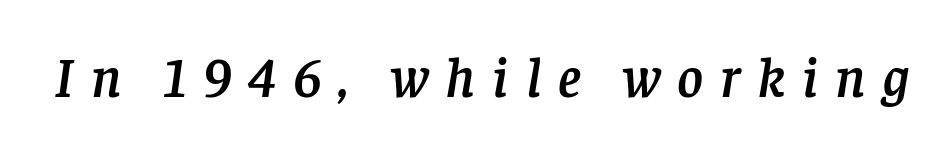
The image shows 56 px serif type, italic (leaning right); set unusually wide letter spacing (+0.3 em), not underlined; low stroke contrast and a large x-height.
